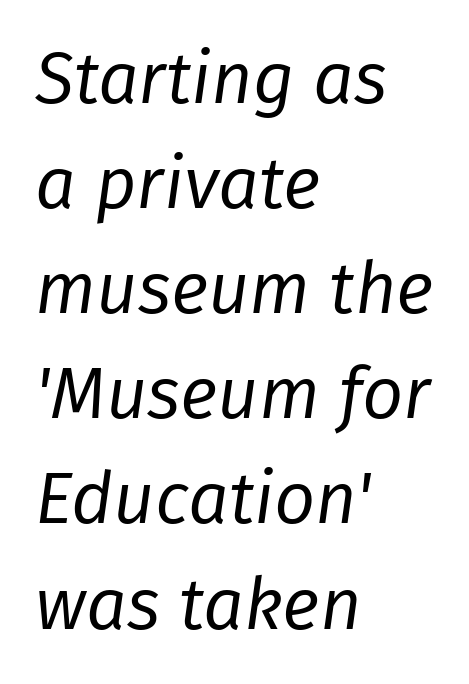
Q: Is the text bold? A: No.
Q: Is the text italic (slanted)? A: Yes, it leans right by about 8 degrees.
Q: Is the text underlined? A: No.
Q: How is the paragraph aligned? A: Left-aligned.
Q: Is the spacing between letters normal or unusually wide? A: Normal.
Q: Is the spacing between lines tight, normal or loose? A: Normal.
Q: Width (condensed, normal, or wide)? A: Normal.
Q: Stroke contrast? A: Low.
Q: x-height? A: Medium.
Q: Monospaced? A: No.
